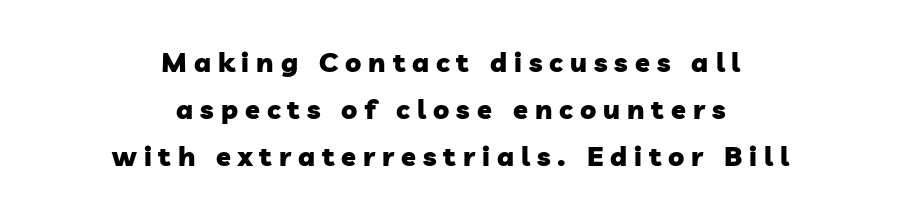
Q: Is the text bold? A: Yes.
Q: Is the text underlined? A: No.
Q: How is the paragraph aligned? A: Centered.
Q: Is the spacing between letters normal or unusually wide? A: Unusually wide.
